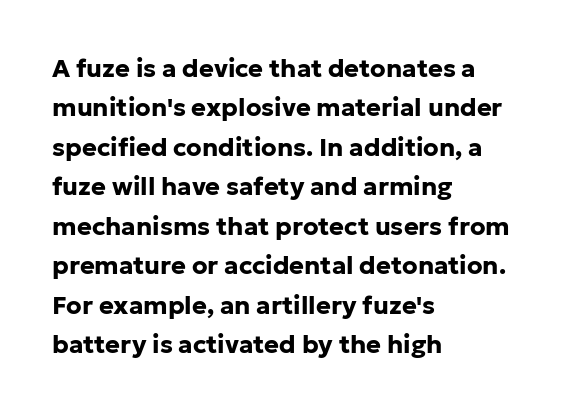
The image shows 25 px bold type, upright; set left-aligned, normal line spacing (1.58x), normal letter spacing, not underlined.
